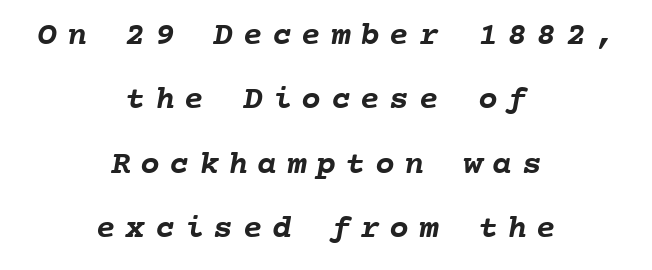
{"bold": "yes", "weight": "semibold", "width": "normal", "stroke_contrast": "low", "x_height": "medium", "monospaced": "yes", "underline": "no", "align": "center", "line_spacing": "loose", "line_spacing_ratio": 1.95, "letter_spacing": "wide", "letter_spacing_em": 0.29, "glyph_px": 33}
